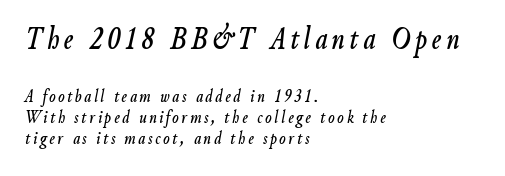
Q: Is the text italic (slanted)? A: Yes, it leans right by about 9 degrees.
Q: Is the text underlined? A: No.
Q: How is the paragraph aligned? A: Left-aligned.
Q: Is the spacing between lines tight, normal or loose? A: Tight.
Q: Which block of text is set in a larger size, the first (top) or the second (bottom)? A: The first (top) one.
Q: Width (condensed, normal, or wide)? A: Condensed.
Q: Stroke contrast? A: Low.
Q: x-height? A: Small.
Q: Monospaced? A: No.
